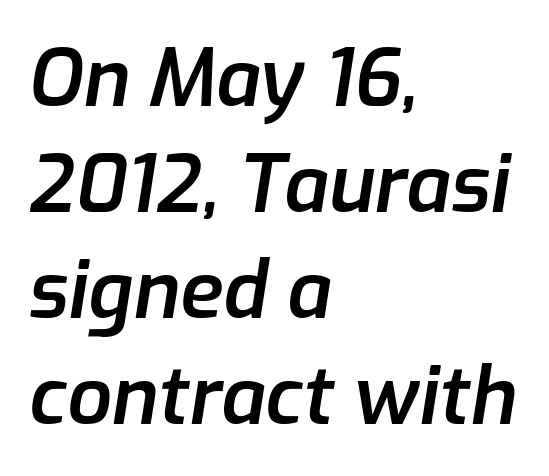
Q: Is the text bold? A: Semi-bold.
Q: Is the text italic (slanted)? A: Yes, it leans right by about 9 degrees.
Q: Is the text underlined? A: No.
Q: How is the paragraph aligned? A: Left-aligned.
Q: Is the spacing between letters normal or unusually wide? A: Normal.
Q: Is the spacing between lines tight, normal or loose? A: Normal.
Q: Width (condensed, normal, or wide)? A: Normal.
Q: Stroke contrast? A: Low.
Q: x-height? A: Medium.
Q: Monospaced? A: No.
